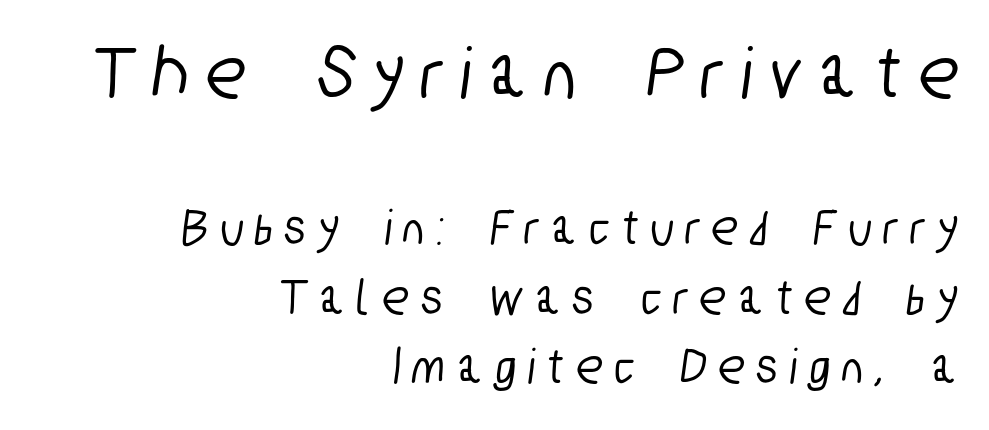
{"serif": "no", "width": "condensed", "stroke_contrast": "low", "x_height": "medium", "monospaced": "no", "underline": "no", "align": "right", "line_spacing": "normal", "line_spacing_ratio": 1.34, "letter_spacing": "wide", "letter_spacing_em": 0.26, "larger_block": "first", "size_ratio": 1.5, "glyph_px": 78}
